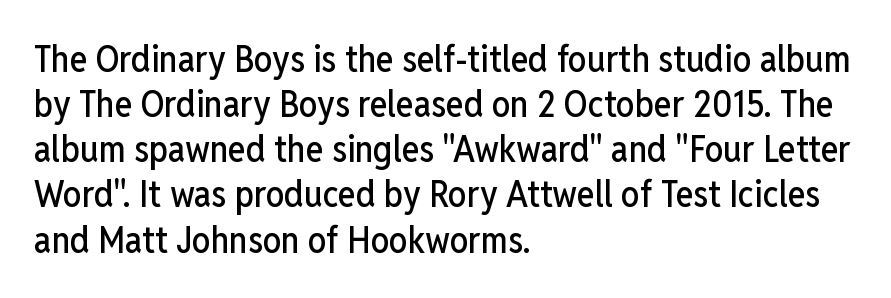
Type without underlining. Style check: upright. A typesetter would label this face a sans. Note the varied advance widths — an 'i' is clearly narrower than an 'm'.
